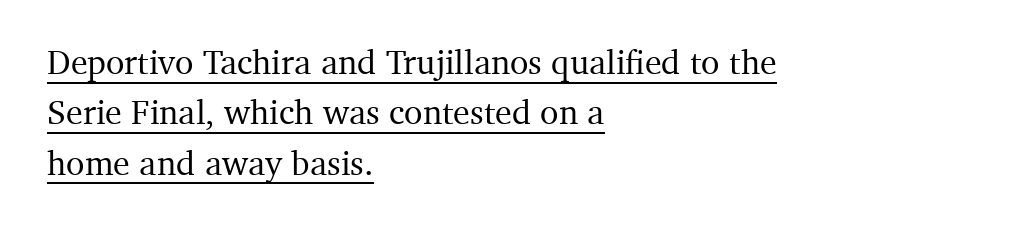
Like a heading marked for emphasis, these lines bear an underscore. You could not count columns in this text — the font is proportionally spaced. Rendered with straight, roman letterforms. Successive baselines arrive at the customary interval.
